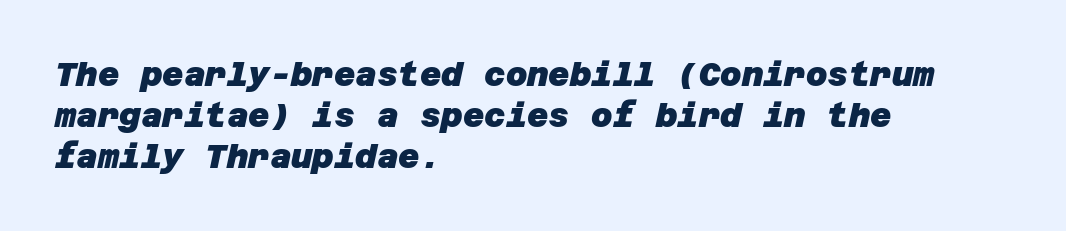
{"serif": "no", "bold": "yes", "weight": "heavy", "width": "normal", "stroke_contrast": "low", "x_height": "large", "underline": "no", "align": "left", "line_spacing_ratio": 1.24, "letter_spacing": "normal", "letter_spacing_em": 0.0, "glyph_px": 33}
